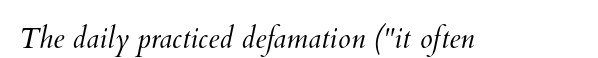
Just letters on the line, the space beneath them empty. Think of a printed novel: that variable character pitch is what you see here. Counters stay open thanks to moderate or lighter strokes. Default kerning and tracking; the words read as compact shapes.
